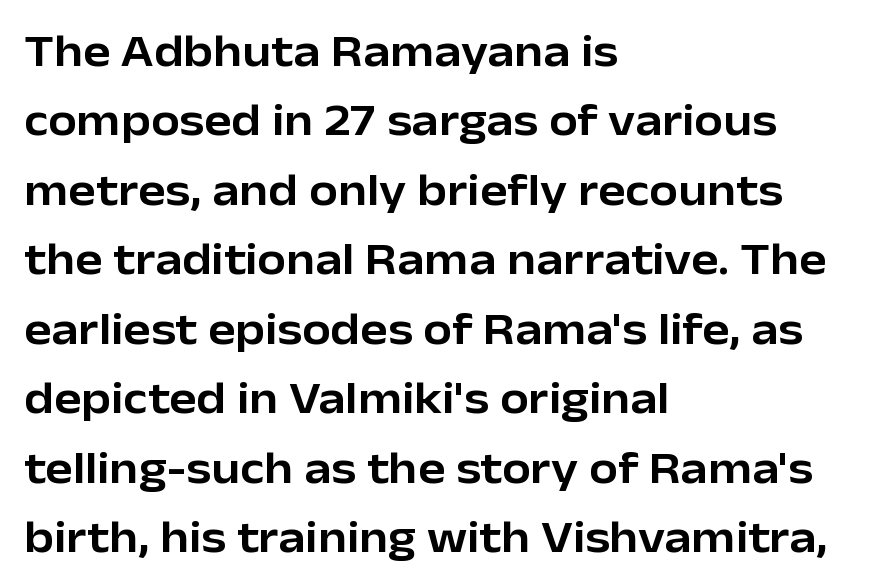
The image shows 46 px sans-serif type, upright; set left-aligned, normal line spacing (1.51x), normal letter spacing, not underlined; low stroke contrast and a medium x-height.
